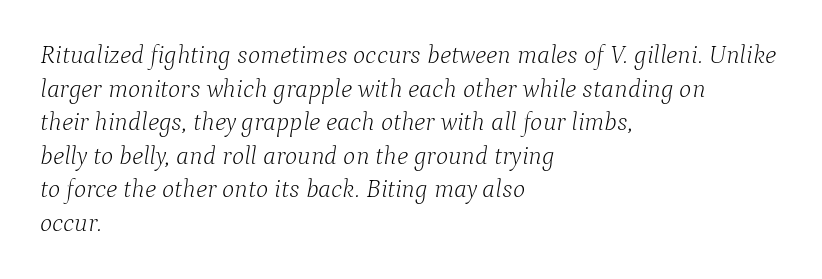
Baseline-to-baseline distance is the conventional proportion of letter height. The ragged edge is on the right, which tells us the setting is flush left. Compared with typical body copy, the letter spacing here is the same. Nothing heavy about these letters — not bold at all.
